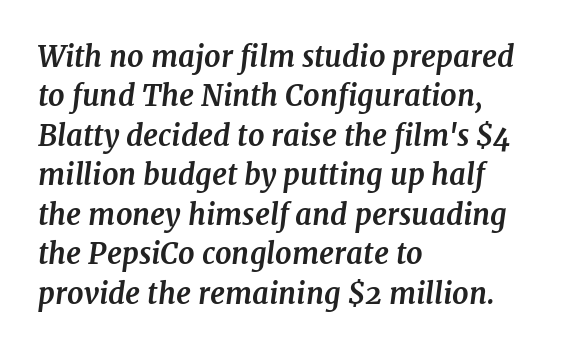
Q: Is the text bold? A: Yes.
Q: Is the text italic (slanted)? A: Yes, it leans right by about 7 degrees.
Q: Is the typeface a serif or a sans-serif typeface? A: Serif.
Q: Is the text underlined? A: No.
Q: How is the paragraph aligned? A: Left-aligned.
Q: Is the spacing between letters normal or unusually wide? A: Normal.
Q: Is the spacing between lines tight, normal or loose? A: Normal.
Q: Width (condensed, normal, or wide)? A: Normal.
Q: Stroke contrast? A: Medium.
Q: x-height? A: Medium.
Q: Monospaced? A: No.
